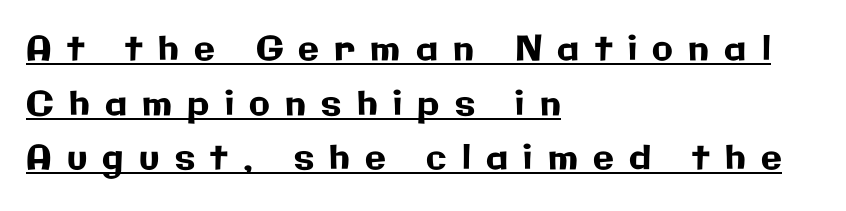
The image shows 34 px sans-serif type, upright; set left-aligned, normal line spacing (1.61x), unusually wide letter spacing (+0.45 em), underlined; low stroke contrast and a medium x-height.
